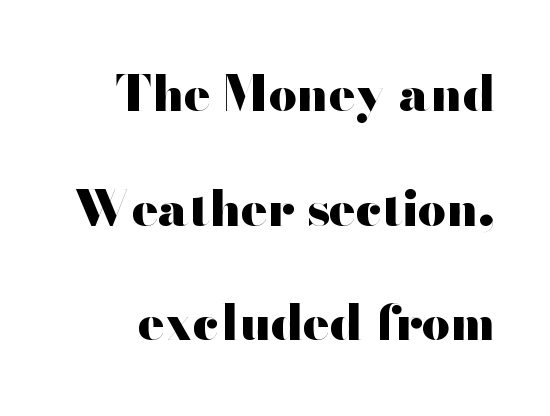
The image shows 49 px heavy, wide sans-serif type, upright; set loose line spacing (2.34x), normal letter spacing, not underlined; high stroke contrast and a small x-height.
